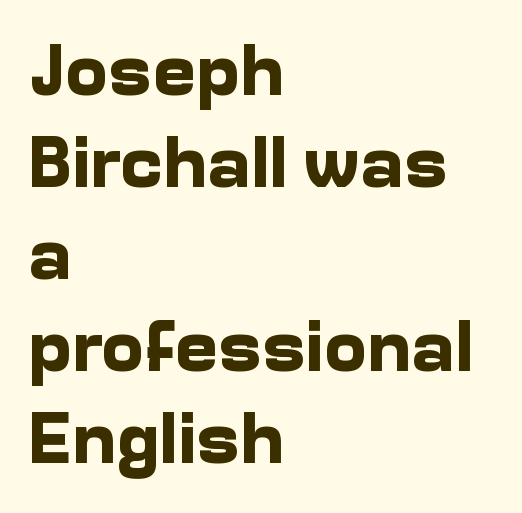
The image shows 73 px bold sans-serif type, upright; set left-aligned, normal line spacing (1.26x), normal letter spacing, not underlined; low stroke contrast and a medium x-height.
